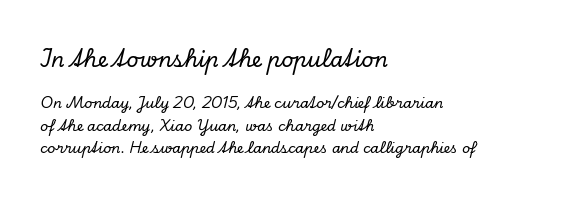
The image shows 21 px text type, italic (leaning right); set left-aligned, normal line spacing (1.6x), normal letter spacing, not underlined; the first (top) block is 1.5x larger.
